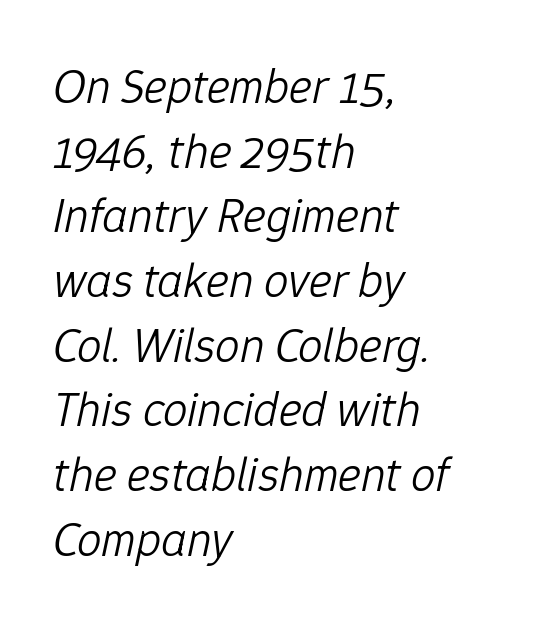
The image shows 49 px light type, italic (leaning right); set left-aligned, normal line spacing (1.32x), normal letter spacing, not underlined; low stroke contrast and a medium x-height.
